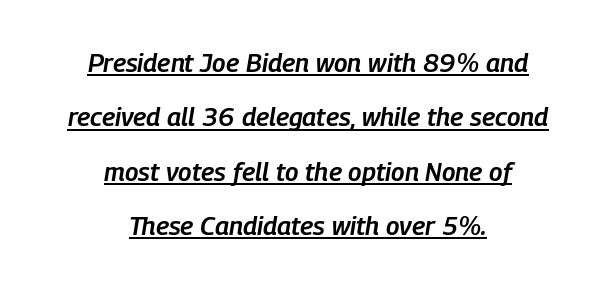
Rows of type keep a wide berth in the vertical direction. An italicized treatment has been applied to the whole sample. Stems and bowls a touch heavier than normal — semibold. Short note: letters normally spaced.
